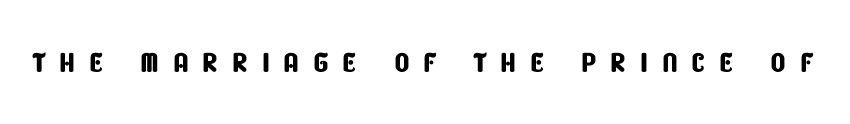
Q: Is the typeface a serif or a sans-serif typeface? A: Sans-serif.
Q: Is the text underlined? A: No.
Q: Is the spacing between letters normal or unusually wide? A: Unusually wide.
Q: Width (condensed, normal, or wide)? A: Condensed.
Q: Stroke contrast? A: Low.
Q: x-height? A: Large.
Q: Monospaced? A: No.
